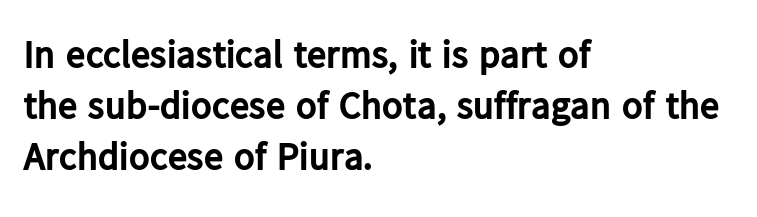
Q: Is the text bold? A: Yes.
Q: Is the text italic (slanted)? A: No, it is upright.
Q: Is the typeface a serif or a sans-serif typeface? A: Sans-serif.
Q: Is the text underlined? A: No.
Q: How is the paragraph aligned? A: Left-aligned.
Q: Is the spacing between letters normal or unusually wide? A: Normal.
Q: Is the spacing between lines tight, normal or loose? A: Normal.
Q: Width (condensed, normal, or wide)? A: Normal.
Q: Stroke contrast? A: Low.
Q: x-height? A: Medium.
Q: Monospaced? A: No.
